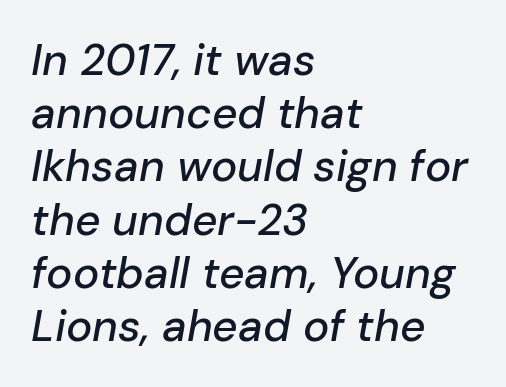
Style check: oblique. All the whitespace from short lines collects on the right. Think of a printed novel: that variable character pitch is what you see here. Each word holds together tightly as a unit, with standard inter-letter gaps. Has an underline been added? It has not.
